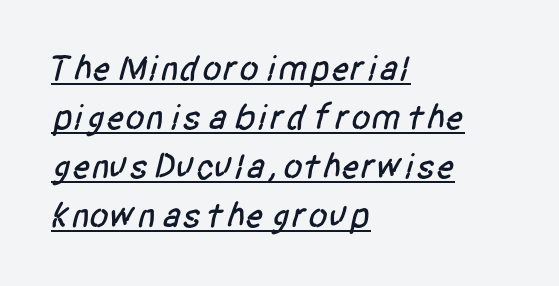
Short and long lines alike share a common starting point at left. A baseline rule has been typeset under these characters. The designer left line spacing at the default. These lines are rendered in a variable-pitch font. No feet cap the strokes, marking this as sans-serif type. Look at the tracking — it's just the regular setting, nothing added.
